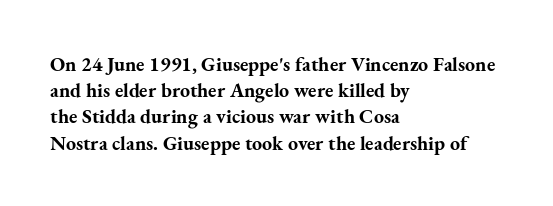
Q: Is the text bold? A: Yes.
Q: Is the text italic (slanted)? A: No, it is upright.
Q: Is the text underlined? A: No.
Q: How is the paragraph aligned? A: Left-aligned.
Q: Is the spacing between letters normal or unusually wide? A: Normal.
Q: Is the spacing between lines tight, normal or loose? A: Normal.
